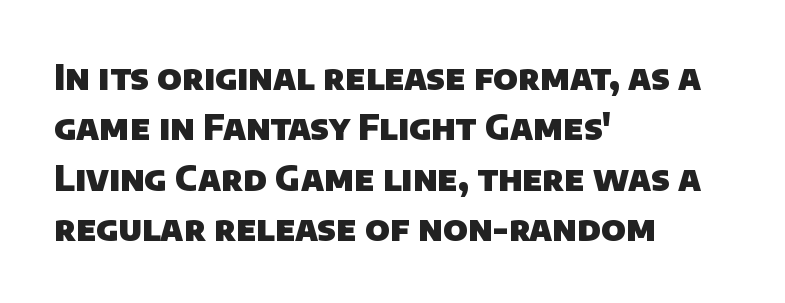
The image shows 34 px heavy sans-serif type; set left-aligned, normal line spacing (1.48x), normal letter spacing, not underlined; low stroke contrast and a large x-height.
